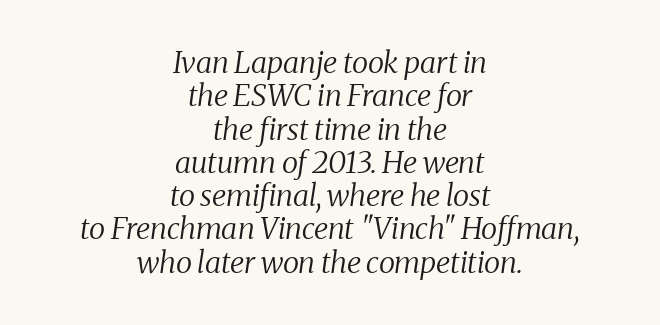
{"serif": "yes", "italic": "yes", "lean": "right", "slant_degrees": 8, "bold": "no", "weight": "regular", "width": "normal", "stroke_contrast": "medium", "x_height": "medium", "monospaced": "no", "underline": "no", "align": "center", "line_spacing": "tight", "line_spacing_ratio": 1.11, "letter_spacing": "normal", "letter_spacing_em": 0.0, "glyph_px": 30}
